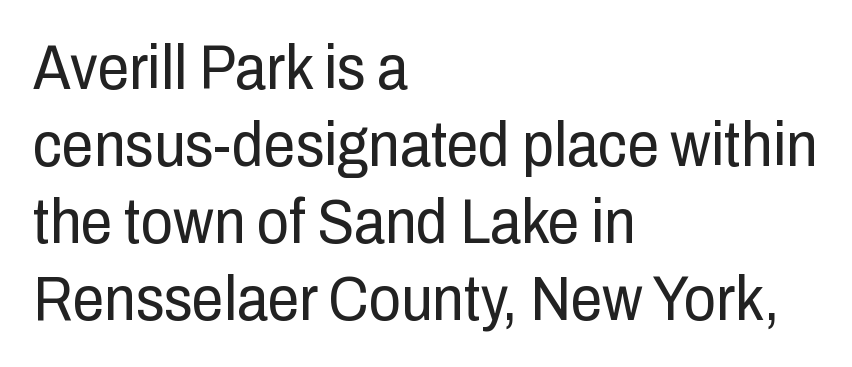
{"serif": "no", "italic": "no", "bold": "no", "weight": "regular", "width": "condensed", "stroke_contrast": "low", "x_height": "medium", "monospaced": "no", "underline": "no", "align": "left", "line_spacing_ratio": 1.22, "letter_spacing": "normal", "letter_spacing_em": 0.0, "glyph_px": 63}
